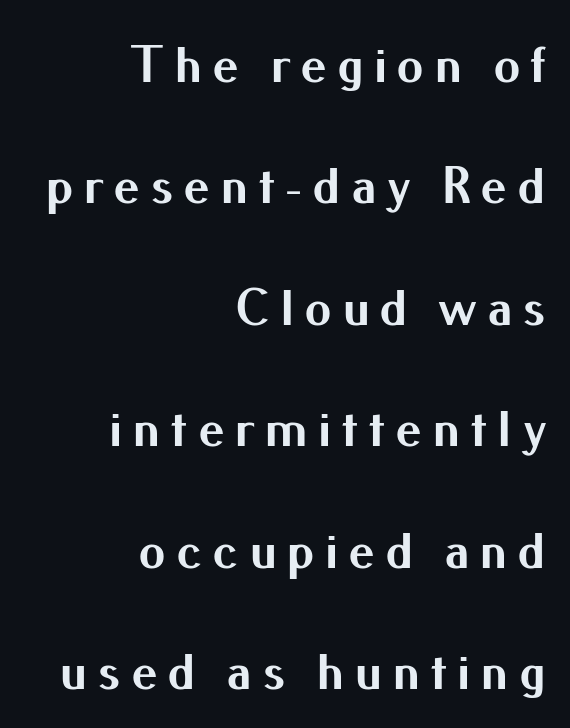
{"serif": "no", "italic": "no", "bold": "yes", "weight": "bold", "width": "normal", "stroke_contrast": "medium", "x_height": "small", "monospaced": "no", "underline": "no", "align": "right", "line_spacing": "loose", "line_spacing_ratio": 2.25, "glyph_px": 54}
